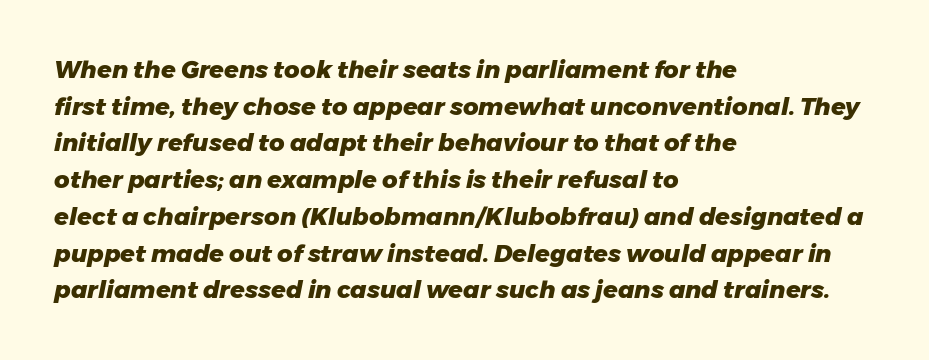
Q: Is the text bold? A: Yes.
Q: Is the text italic (slanted)? A: Yes, it leans right by about 11 degrees.
Q: Is the text underlined? A: No.
Q: How is the paragraph aligned? A: Left-aligned.
Q: Is the spacing between letters normal or unusually wide? A: Normal.
Q: Is the spacing between lines tight, normal or loose? A: Normal.
